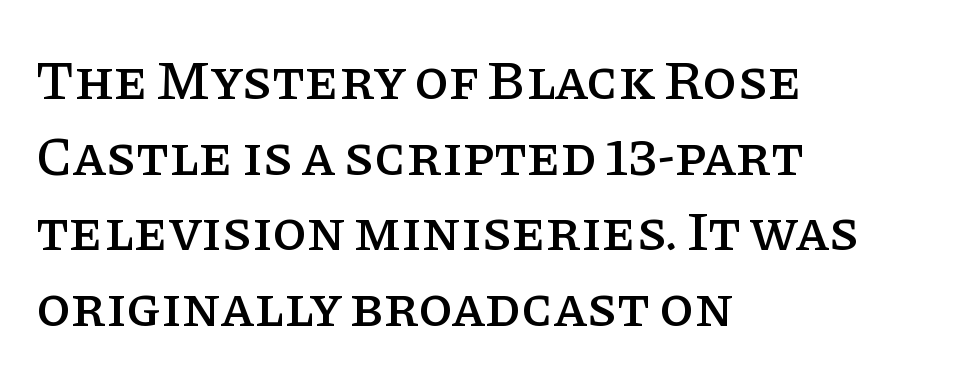
If you drew a line through each stem, it would be perfectly vertical. Standard letterfit; no display-style spreading of the glyphs. Alignment: flush left. A clean baseline with only descenders dipping below it. Each letter keeps its own natural width here, so spacing adapts to shape.
